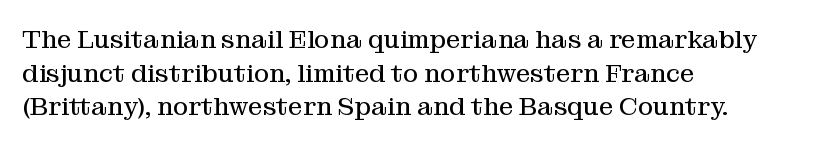
The image shows 26 px text type, upright; set left-aligned, normal line spacing (1.29x), normal letter spacing, not underlined.
